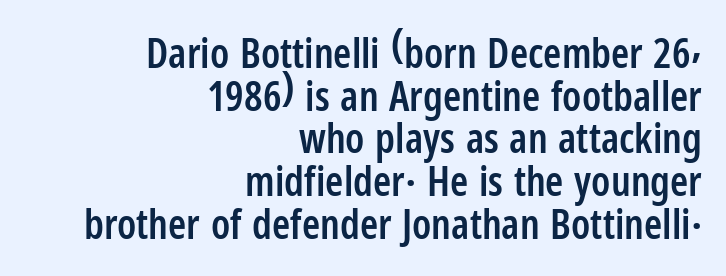
A bare baseline throughout the passage. Slightly chunky letters — semibold, I'd say, not full bold. No feet cap the strokes, marking this as sans-serif type. Compared with a flush-left layout, this one pins lines to the opposite, right side.
